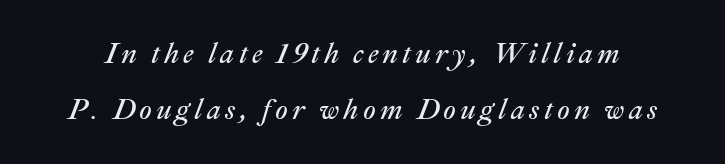
Q: Is the text bold? A: No.
Q: Is the text italic (slanted)? A: Yes, it leans right by about 22 degrees.
Q: Is the text underlined? A: No.
Q: Is the spacing between lines tight, normal or loose? A: Loose.
Q: Width (condensed, normal, or wide)? A: Normal.
Q: Stroke contrast? A: Medium.
Q: x-height? A: Medium.
Q: Monospaced? A: No.
